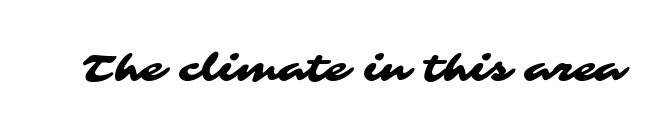
The image shows 37 px wide sans-serif type; set normal letter spacing, not underlined; medium stroke contrast and a medium x-height.
